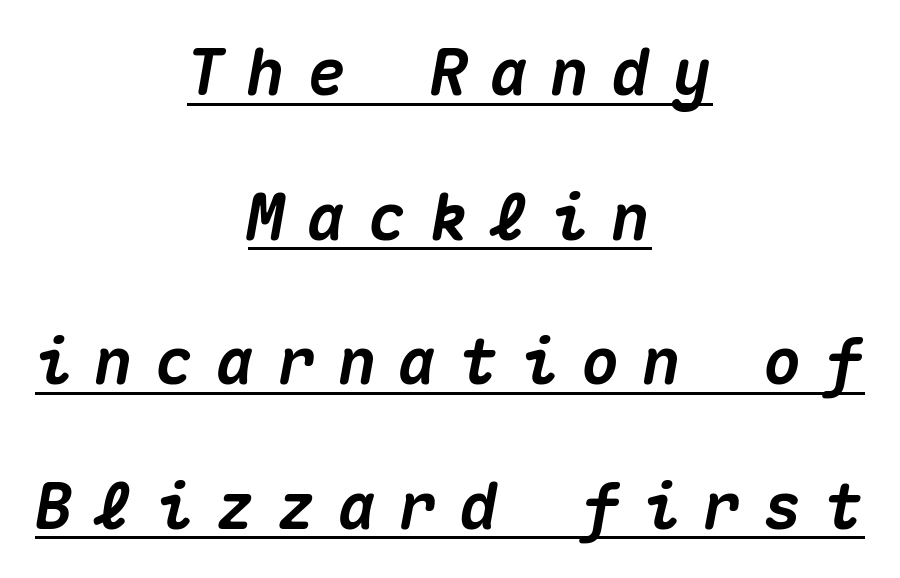
{"italic": "yes", "lean": "right", "slant_degrees": 10, "bold": "yes", "weight": "heavy", "width": "normal", "stroke_contrast": "medium", "x_height": "medium", "monospaced": "yes", "underline": "yes", "align": "center", "line_spacing": "loose", "line_spacing_ratio": 2.26, "letter_spacing": "wide", "letter_spacing_em": 0.35, "glyph_px": 64}
